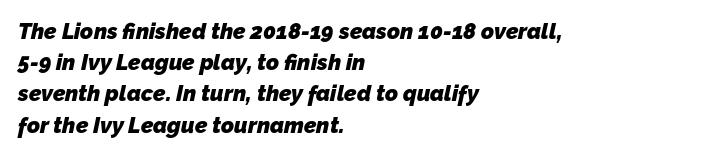
Typesetter's note: full bold, strokes at maximum text heaviness. Vertical spacing — default. The setting favours the left margin, as ordinary paragraphs usually do. Lines of text with bare space underneath. Inter-character spacing is left at the font's built-in metrics.
